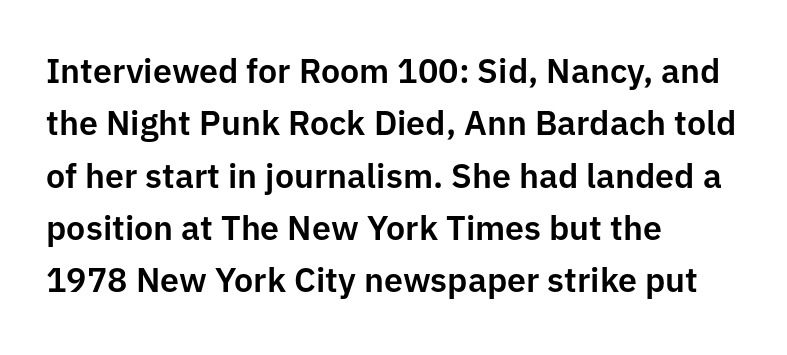
Note the varied advance widths — an 'i' is clearly narrower than an 'm'. Notice how the stems are strictly vertical — no italics here. Descender tails drop into unmarked territory. The designer left line spacing at the default. What stands out about the letter spacing? Nothing — it is the standard amount. Typeset ragged right — the left edge is the straight one.
